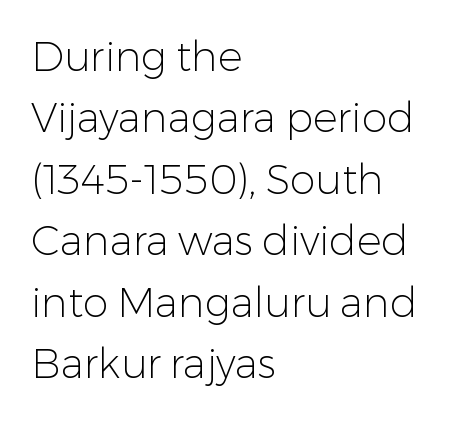
{"serif": "no", "italic": "no", "bold": "no", "weight": "light", "width": "normal", "stroke_contrast": "low", "x_height": "medium", "monospaced": "no", "underline": "no", "align": "left", "line_spacing": "normal", "line_spacing_ratio": 1.5, "letter_spacing": "normal", "letter_spacing_em": 0.0, "glyph_px": 41}
